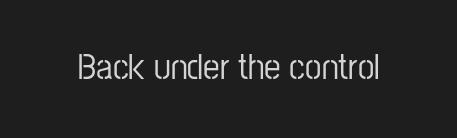
The image shows 37 px condensed sans-serif type, upright; set normal letter spacing, not underlined; low stroke contrast and a medium x-height.
